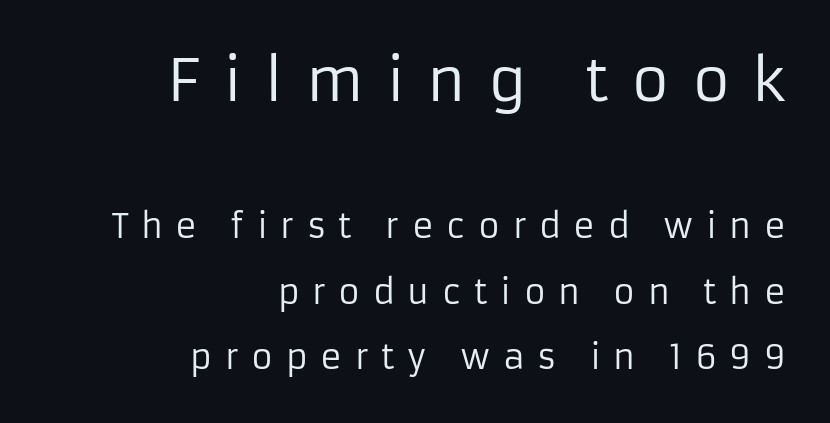
The specimen omits any rule beneath the text block's lines. Reading down the column, the eye jumps a long way to each next line. The specimen reads as upright at a glance. Typeset ragged left — the right edge is the straight one. Summary of weight: not heavy and not bold.
